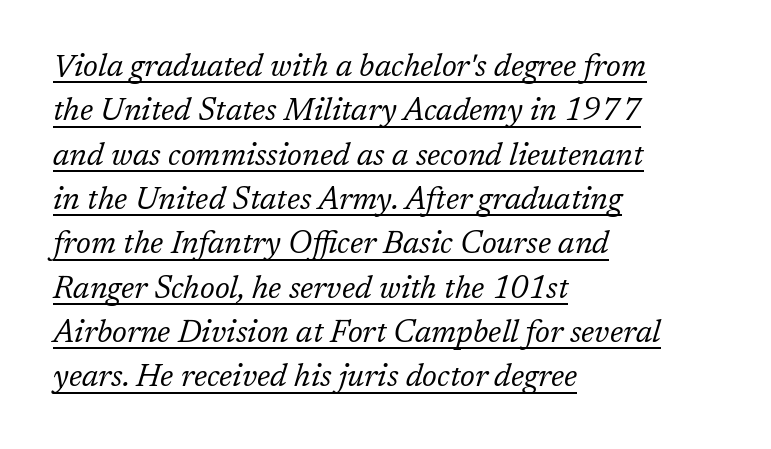
{"serif": "yes", "italic": "yes", "lean": "right", "slant_degrees": 17, "bold": "no", "weight": "regular", "width": "normal", "stroke_contrast": "low", "x_height": "medium", "monospaced": "no", "underline": "yes", "align": "left", "line_spacing": "normal", "line_spacing_ratio": 1.43, "letter_spacing": "normal", "letter_spacing_em": 0.0, "glyph_px": 31}
